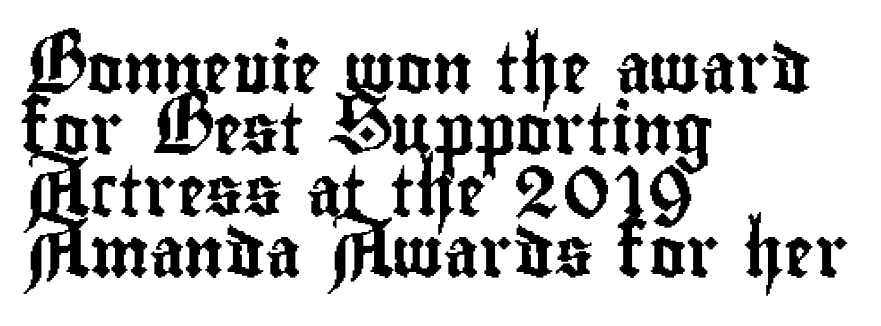
The type sits square on the baseline with zero lean. Here the glyphs are tracked normally, forming tight word shapes. The typeface chosen for these lines omits serifs. Each line starts at the same left margin while the right side varies. Decoration check: the copy has no underline. The passage shown is typed in a proportional face where columns would drift.
